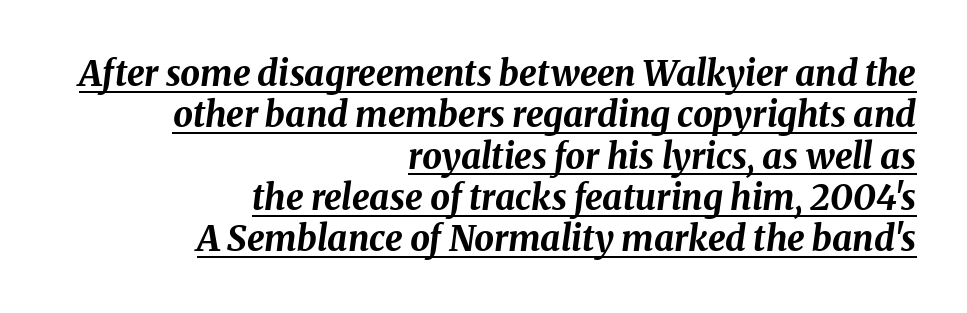
Q: Is the text bold? A: Yes.
Q: Is the text italic (slanted)? A: Yes, it leans right by about 8 degrees.
Q: Is the text underlined? A: Yes.
Q: How is the paragraph aligned? A: Right-aligned.
Q: Is the spacing between letters normal or unusually wide? A: Normal.
Q: Width (condensed, normal, or wide)? A: Normal.
Q: Stroke contrast? A: Medium.
Q: x-height? A: Medium.
Q: Monospaced? A: No.
